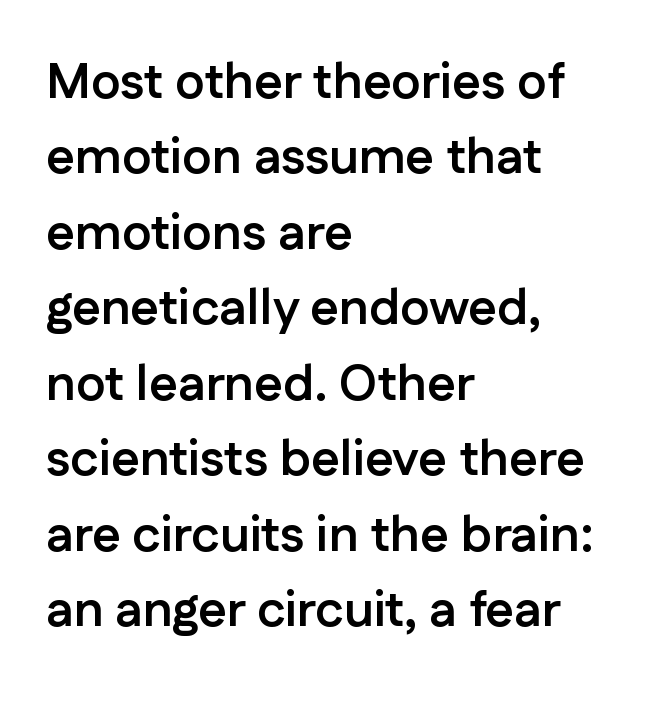
You can tell from the bare stems that sans-serif type was used. Compared with typical paragraphs, the rows here are spaced about the same. The face used here is proportionally spaced, like ordinary book or web type. Only glyphs here, with clear space below each row.
